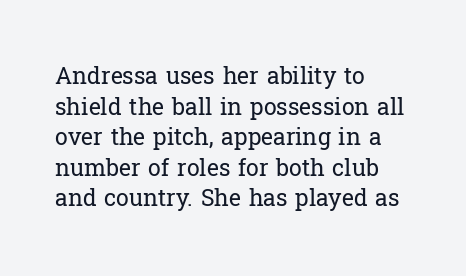
The image shows 23 px text type, upright; set left-aligned, normal line spacing (1.33x), normal letter spacing, not underlined.
